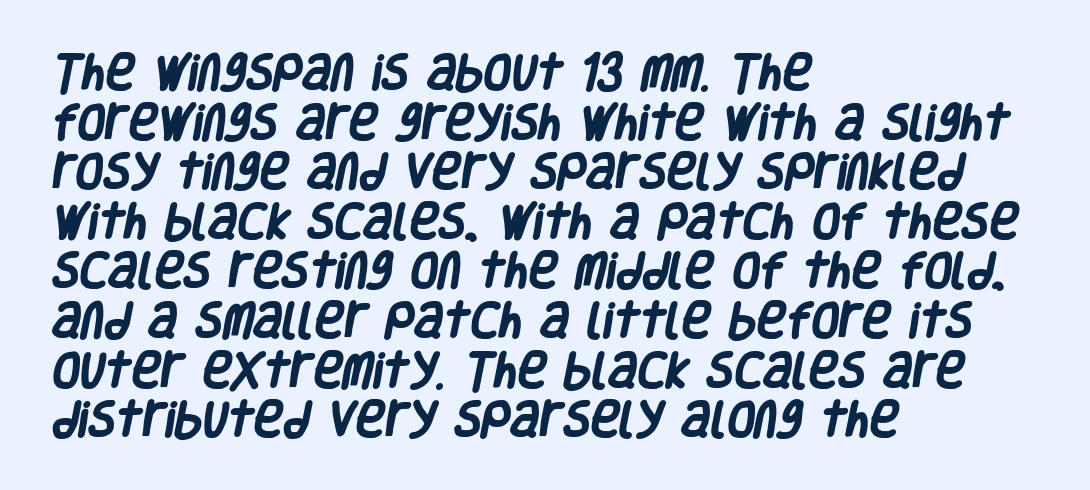
{"serif": "no", "bold": "yes", "weight": "heavy", "width": "condensed", "stroke_contrast": "low", "x_height": "large", "monospaced": "no", "underline": "no", "align": "left", "line_spacing_ratio": 1.24, "letter_spacing": "normal", "letter_spacing_em": 0.0, "glyph_px": 40}
